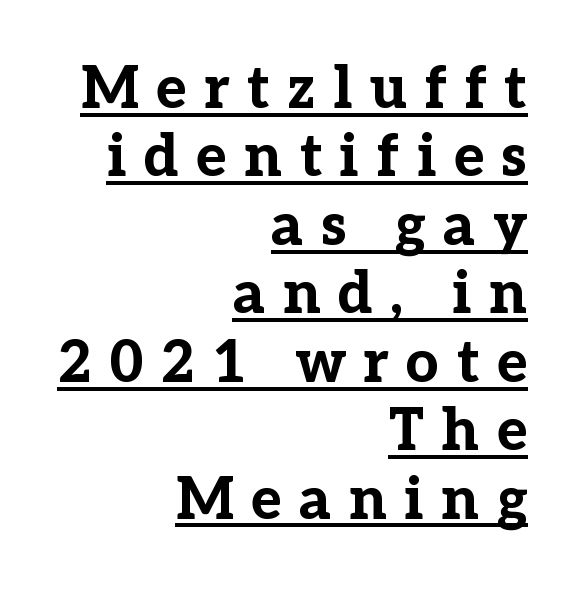
{"serif": "yes", "italic": "no", "bold": "yes", "weight": "bold", "width": "normal", "stroke_contrast": "low", "x_height": "medium", "monospaced": "no", "underline": "yes", "align": "right", "line_spacing_ratio": 1.18, "letter_spacing": "wide", "letter_spacing_em": 0.3, "glyph_px": 58}
